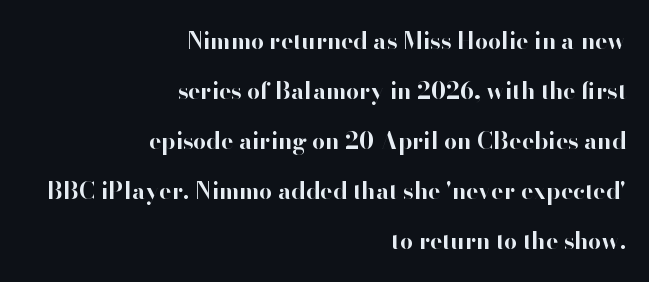
The image shows 23 px bold type, upright; set right-aligned, loose line spacing (2.17x), normal letter spacing, not underlined.
